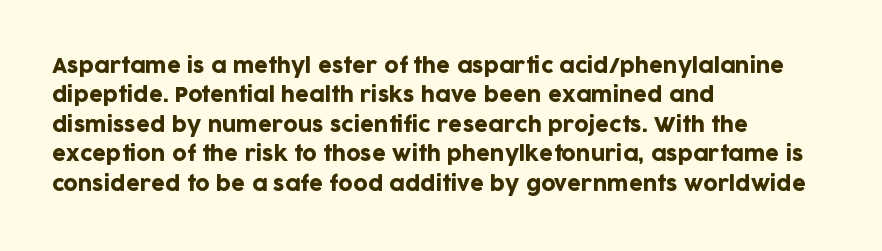
Q: Is the text italic (slanted)? A: No, it is upright.
Q: Is the text underlined? A: No.
Q: How is the paragraph aligned? A: Left-aligned.
Q: Is the spacing between letters normal or unusually wide? A: Normal.
Q: Is the spacing between lines tight, normal or loose? A: Normal.
